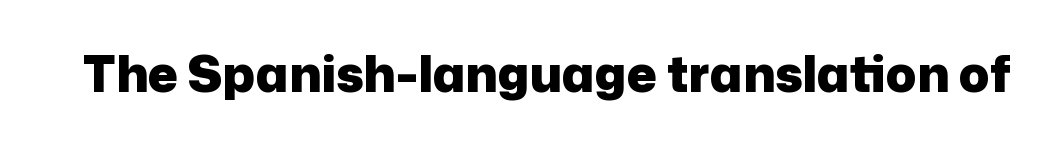
When letters stand straight like this, we call the style roman or upright. The line texture is even and compact thanks to regular tracking. Caption: bold face, heavy strokes. Each letter keeps its own natural width here, so spacing adapts to shape.
